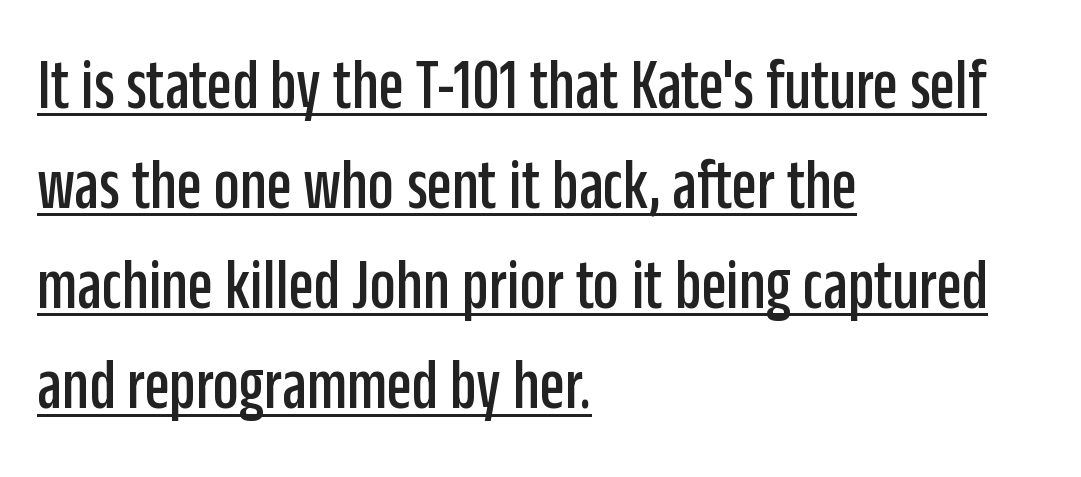
The vertical gap from one line to the next is medium. Serif or sans? Sans — the stroke terminals are bare. Style check: upright. Has an underline been added? It has. The line texture is even and compact thanks to regular tracking. A typesetter would call this proportional, since set widths differ per character.
